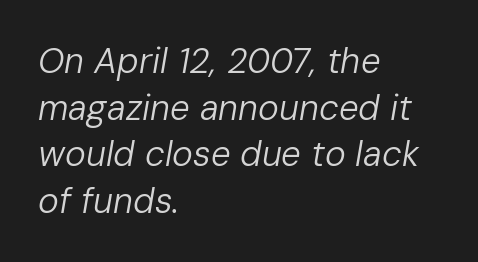
{"italic": "yes", "lean": "right", "slant_degrees": 10, "bold": "no", "weight": "regular", "width": "normal", "stroke_contrast": "low", "x_height": "medium", "monospaced": "no", "underline": "no", "align": "left", "line_spacing": "normal", "line_spacing_ratio": 1.33, "letter_spacing": "normal", "letter_spacing_em": 0.0, "glyph_px": 35}
